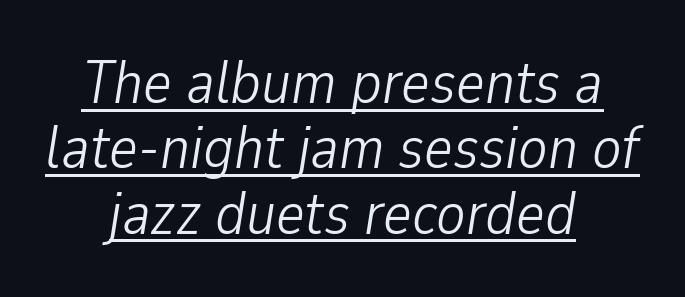
The typeface has the unassuming heft of standard copy or less. Each letter keeps its own natural width here, so spacing adapts to shape. Vertical spacing — tight. The axis of the letterforms is tilted away from vertical. Glance below the letters and you will spot a drawn line. Caption: standard tracking, unaltered.
